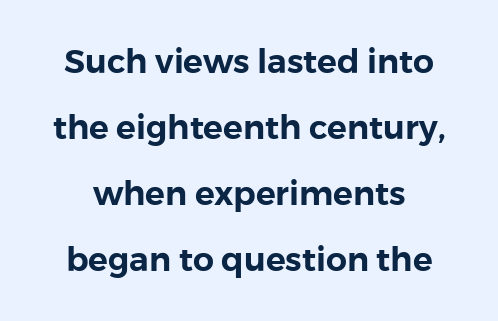
The image shows 33 px sans-serif type, upright; set loose line spacing (2.0x), normal letter spacing, not underlined; a medium x-height.
